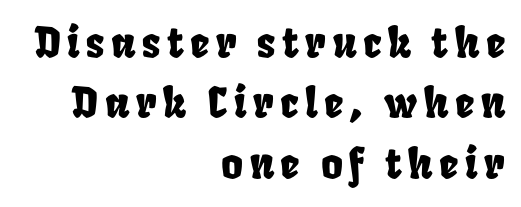
The image shows 42 px condensed type; set right-aligned, normal line spacing (1.44x), not underlined; low stroke contrast and a large x-height.
